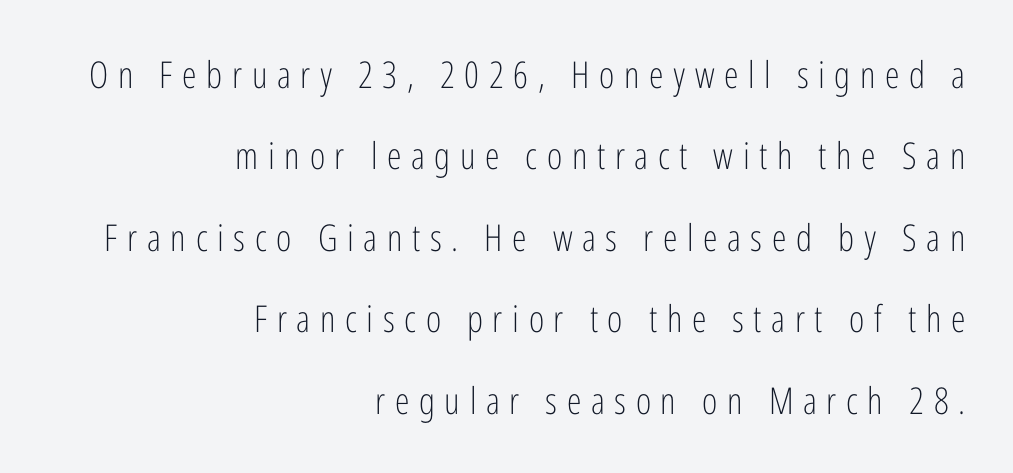
The image shows 37 px light, condensed sans-serif type, upright; set right-aligned, loose line spacing (2.2x), unusually wide letter spacing (+0.26 em), not underlined; low stroke contrast and a medium x-height.
